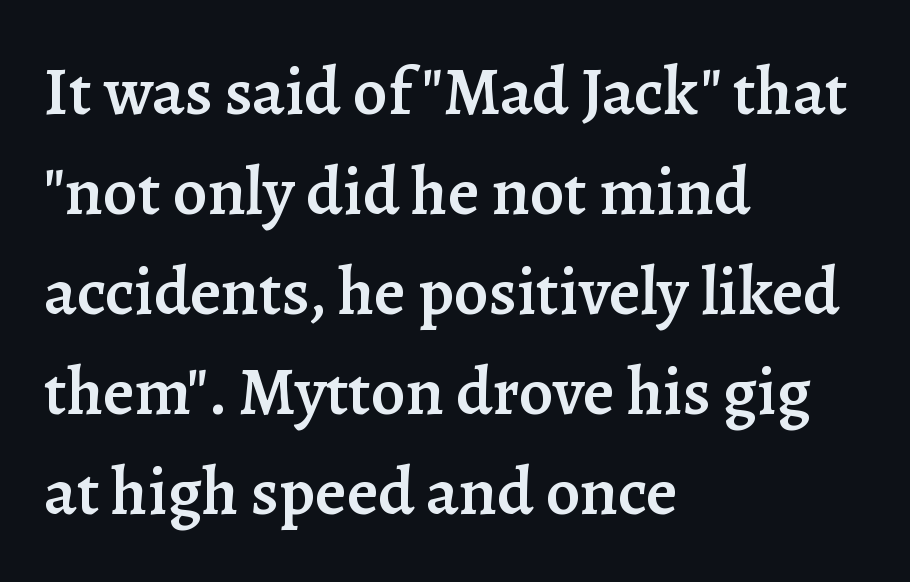
Q: Is the text bold? A: Semi-bold.
Q: Is the text italic (slanted)? A: No, it is upright.
Q: Is the typeface a serif or a sans-serif typeface? A: Serif.
Q: Is the text underlined? A: No.
Q: How is the paragraph aligned? A: Left-aligned.
Q: Is the spacing between letters normal or unusually wide? A: Normal.
Q: Is the spacing between lines tight, normal or loose? A: Normal.
Q: Width (condensed, normal, or wide)? A: Normal.
Q: Stroke contrast? A: Low.
Q: x-height? A: Medium.
Q: Monospaced? A: No.
